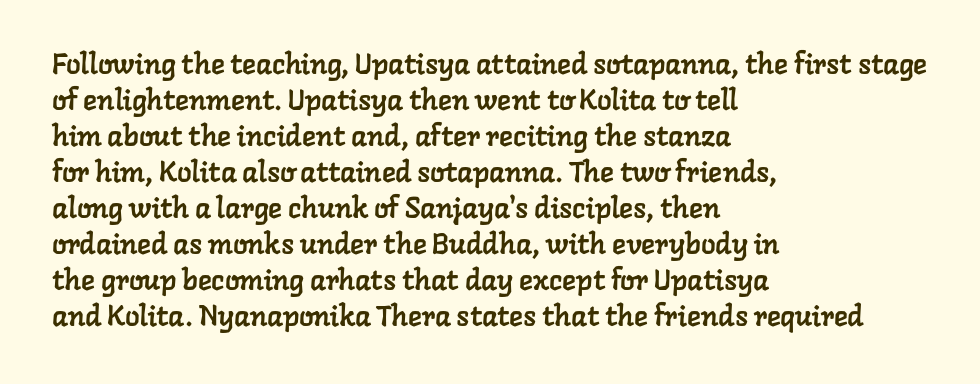
{"serif": "yes", "width": "normal", "stroke_contrast": "low", "x_height": "medium", "monospaced": "no", "underline": "no", "align": "left", "line_spacing_ratio": 1.24, "letter_spacing": "normal", "letter_spacing_em": 0.0, "glyph_px": 29}
